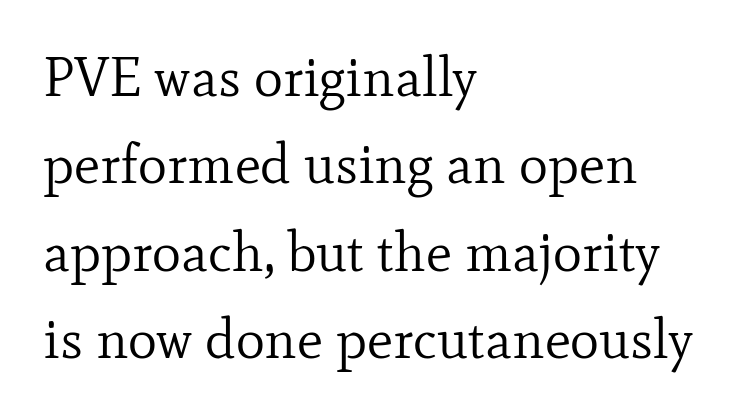
The image shows 55 px regular-weight serif type, upright; set left-aligned, normal line spacing (1.59x), normal letter spacing, not underlined; low stroke contrast and a small x-height.
